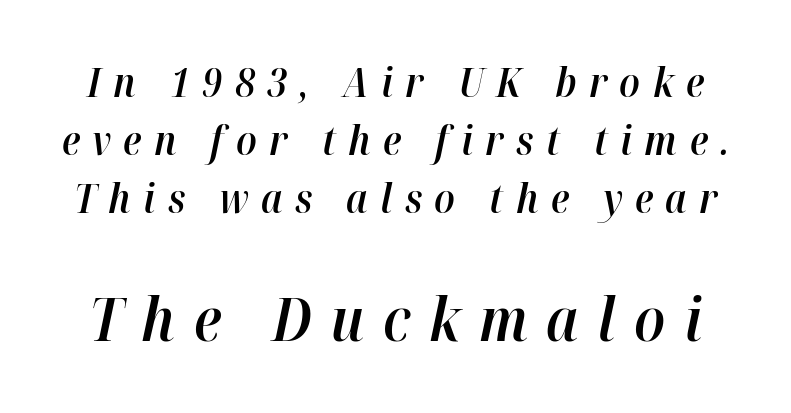
{"italic": "yes", "lean": "right", "slant_degrees": 12, "bold": "semi", "weight": "semibold", "width": "normal", "stroke_contrast": "high", "x_height": "medium", "monospaced": "no", "underline": "no", "line_spacing": "normal", "line_spacing_ratio": 1.45, "letter_spacing": "wide", "letter_spacing_em": 0.31, "larger_block": "second", "size_ratio": 1.5, "glyph_px": 60}
